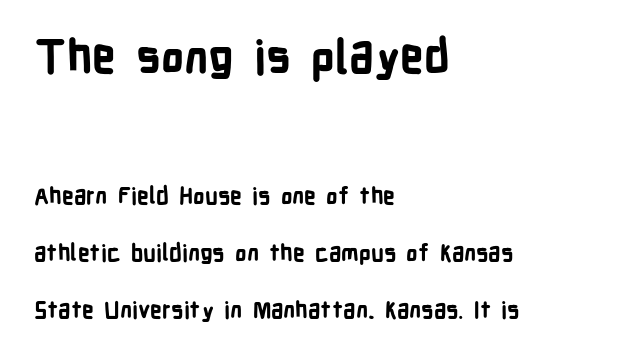
Q: Is the text bold? A: Yes.
Q: Is the text italic (slanted)? A: No, it is upright.
Q: Is the typeface a serif or a sans-serif typeface? A: Sans-serif.
Q: Is the text underlined? A: No.
Q: How is the paragraph aligned? A: Left-aligned.
Q: Is the spacing between letters normal or unusually wide? A: Normal.
Q: Is the spacing between lines tight, normal or loose? A: Loose.
Q: Which block of text is set in a larger size, the first (top) or the second (bottom)? A: The first (top) one.
Q: Width (condensed, normal, or wide)? A: Condensed.
Q: Stroke contrast? A: Low.
Q: x-height? A: Medium.
Q: Monospaced? A: No.
